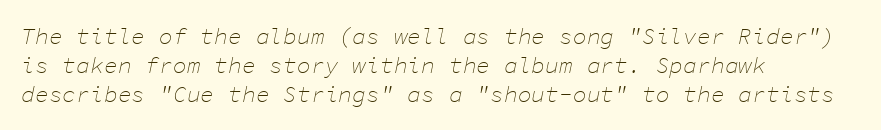
Q: Is the text bold? A: No.
Q: Is the text italic (slanted)? A: Yes, it leans right by about 11 degrees.
Q: Is the text underlined? A: No.
Q: How is the paragraph aligned? A: Left-aligned.
Q: Is the spacing between letters normal or unusually wide? A: Normal.
Q: Is the spacing between lines tight, normal or loose? A: Normal.
